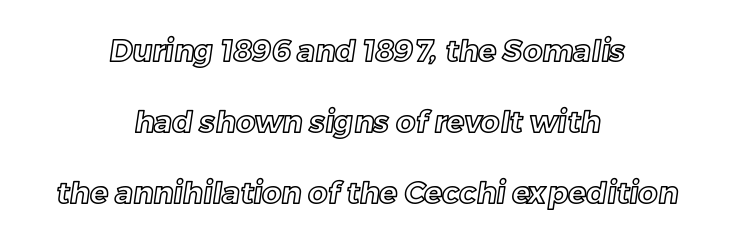
{"width": "normal", "x_height": "medium", "monospaced": "no", "underline": "no", "align": "center", "line_spacing": "loose", "line_spacing_ratio": 2.37, "letter_spacing": "normal", "letter_spacing_em": 0.0, "glyph_px": 30}
